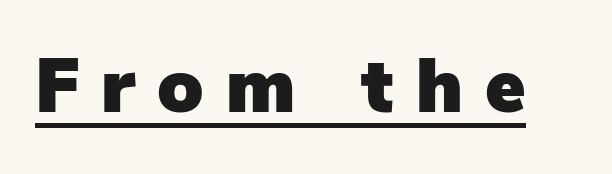
Q: Is the text italic (slanted)? A: No, it is upright.
Q: Is the typeface a serif or a sans-serif typeface? A: Sans-serif.
Q: Is the text underlined? A: Yes.
Q: Is the spacing between letters normal or unusually wide? A: Unusually wide.
Q: Width (condensed, normal, or wide)? A: Normal.
Q: Stroke contrast? A: Low.
Q: x-height? A: Medium.
Q: Monospaced? A: No.
